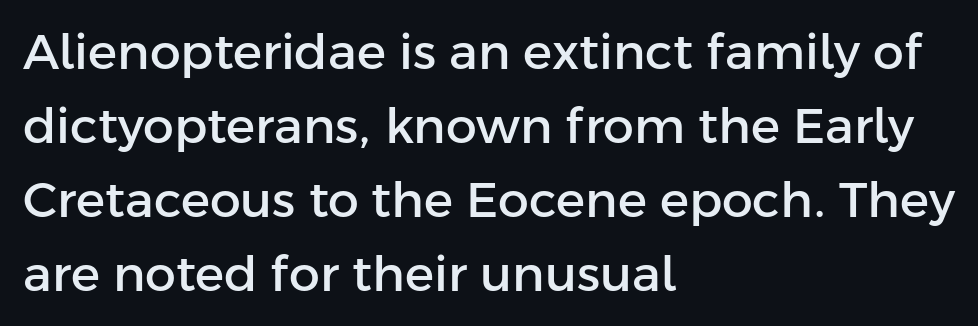
Serifs: no, the terminals of the letterforms are clean. The ragged edge is on the right, which tells us the setting is flush left. Baseline-to-baseline distance is the conventional proportion of letter height. You can tell it's not italic because the verticals are truly vertical.
